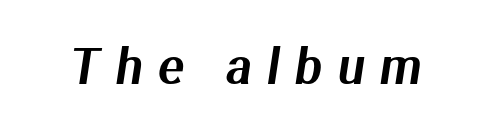
Q: Is the typeface a serif or a sans-serif typeface? A: Sans-serif.
Q: Is the text underlined? A: No.
Q: Is the spacing between letters normal or unusually wide? A: Unusually wide.
Q: Width (condensed, normal, or wide)? A: Normal.
Q: Stroke contrast? A: Medium.
Q: x-height? A: Medium.
Q: Monospaced? A: No.
